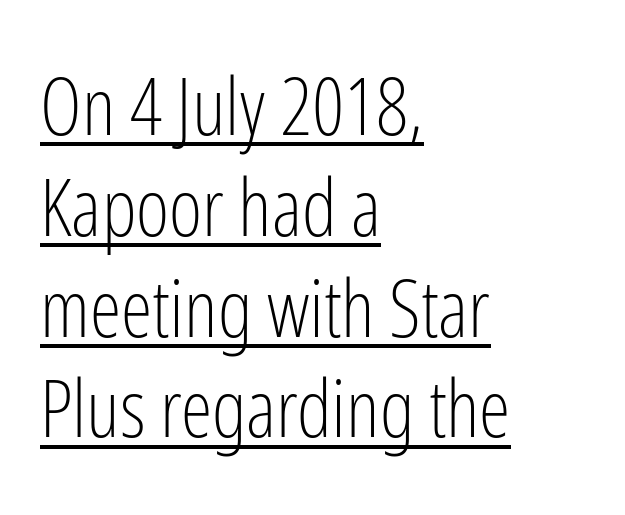
{"serif": "no", "italic": "no", "bold": "no", "weight": "light", "width": "condensed", "stroke_contrast": "low", "x_height": "medium", "monospaced": "no", "underline": "yes", "align": "left", "line_spacing": "normal", "line_spacing_ratio": 1.26, "letter_spacing": "normal", "letter_spacing_em": 0.0, "glyph_px": 80}
